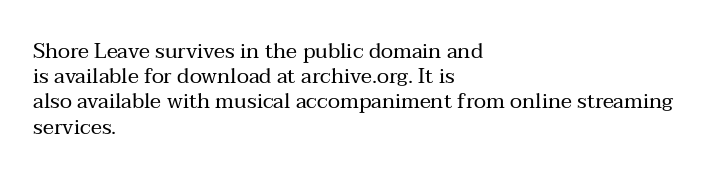
{"italic": "no", "bold": "no", "underline": "no", "align": "left", "line_spacing_ratio": 1.2, "letter_spacing": "normal", "letter_spacing_em": 0.0, "glyph_px": 21}
